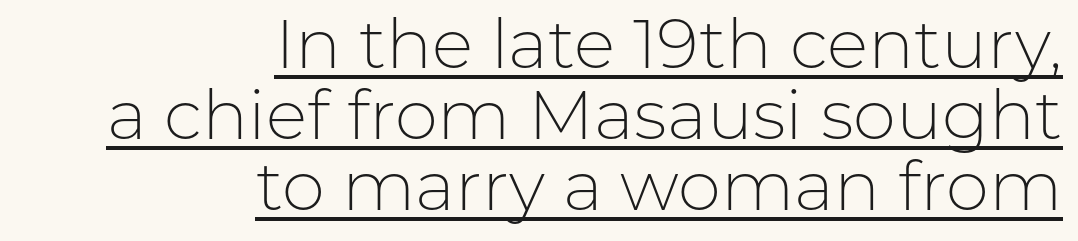
Q: Is the text bold? A: No.
Q: Is the text italic (slanted)? A: No, it is upright.
Q: Is the typeface a serif or a sans-serif typeface? A: Sans-serif.
Q: Is the text underlined? A: Yes.
Q: How is the paragraph aligned? A: Right-aligned.
Q: Is the spacing between letters normal or unusually wide? A: Normal.
Q: Is the spacing between lines tight, normal or loose? A: Tight.
Q: Width (condensed, normal, or wide)? A: Normal.
Q: Stroke contrast? A: Low.
Q: x-height? A: Medium.
Q: Monospaced? A: No.
